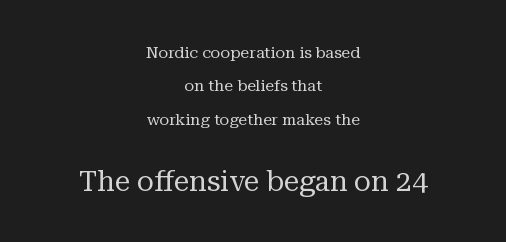
{"serif": "yes", "italic": "no", "bold": "no", "weight": "regular", "width": "normal", "stroke_contrast": "medium", "x_height": "medium", "monospaced": "no", "underline": "no", "align": "center", "line_spacing": "loose", "line_spacing_ratio": 2.08, "letter_spacing": "normal", "letter_spacing_em": 0.0, "larger_block": "second", "size_ratio": 1.75, "glyph_px": 28}
